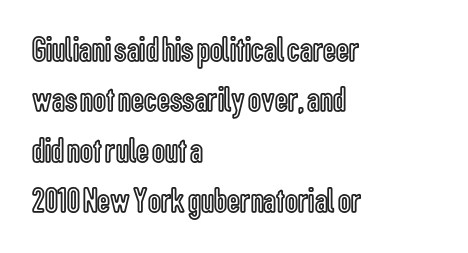
Q: Is the text italic (slanted)? A: No, it is upright.
Q: Is the text underlined? A: No.
Q: How is the paragraph aligned? A: Left-aligned.
Q: Is the spacing between letters normal or unusually wide? A: Normal.
Q: Is the spacing between lines tight, normal or loose? A: Normal.
Q: Width (condensed, normal, or wide)? A: Condensed.
Q: x-height? A: Medium.
Q: Monospaced? A: No.
